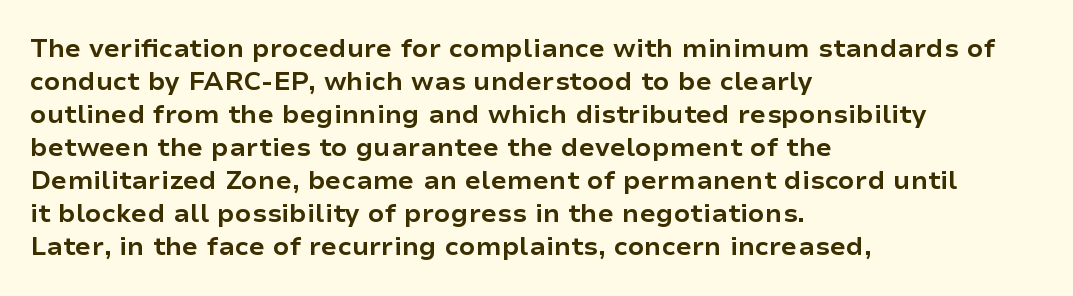
{"italic": "no", "bold": "yes", "underline": "no", "align": "left", "line_spacing": "normal", "line_spacing_ratio": 1.27, "letter_spacing": "normal", "letter_spacing_em": 0.0, "glyph_px": 26}
